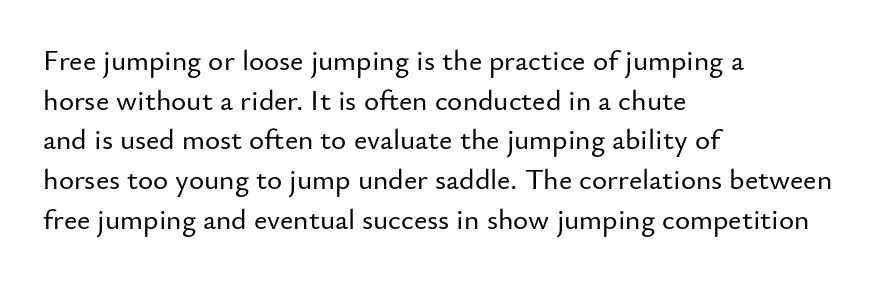
Q: Is the text italic (slanted)? A: No, it is upright.
Q: Is the typeface a serif or a sans-serif typeface? A: Sans-serif.
Q: Is the text underlined? A: No.
Q: How is the paragraph aligned? A: Left-aligned.
Q: Is the spacing between letters normal or unusually wide? A: Normal.
Q: Is the spacing between lines tight, normal or loose? A: Normal.
Q: Width (condensed, normal, or wide)? A: Normal.
Q: Stroke contrast? A: Low.
Q: x-height? A: Small.
Q: Monospaced? A: No.
